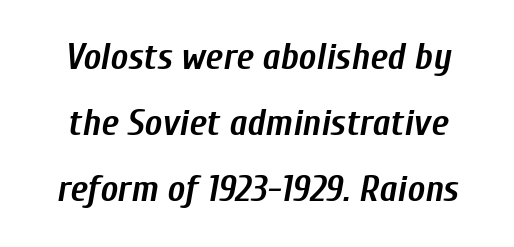
{"italic": "yes", "lean": "right", "slant_degrees": 10, "bold": "yes", "weight": "semibold", "width": "condensed", "stroke_contrast": "low", "x_height": "medium", "monospaced": "no", "underline": "no", "line_spacing_ratio": 1.79, "letter_spacing": "normal", "letter_spacing_em": 0.0, "glyph_px": 37}
